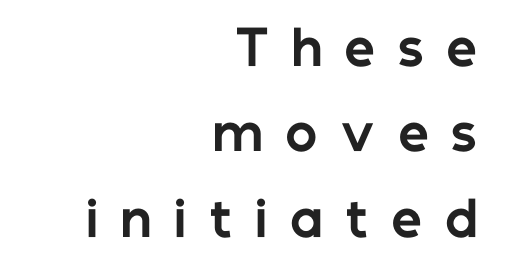
A typesetter would call this proportional, since set widths differ per character. Italic: no, the glyphs are upright roman. I'd describe the lettering as bold — thick and assertive. Glyph-to-glyph distance is far greater than everyday printed text. If you drew a ruler down the right edge, every line would touch it.
